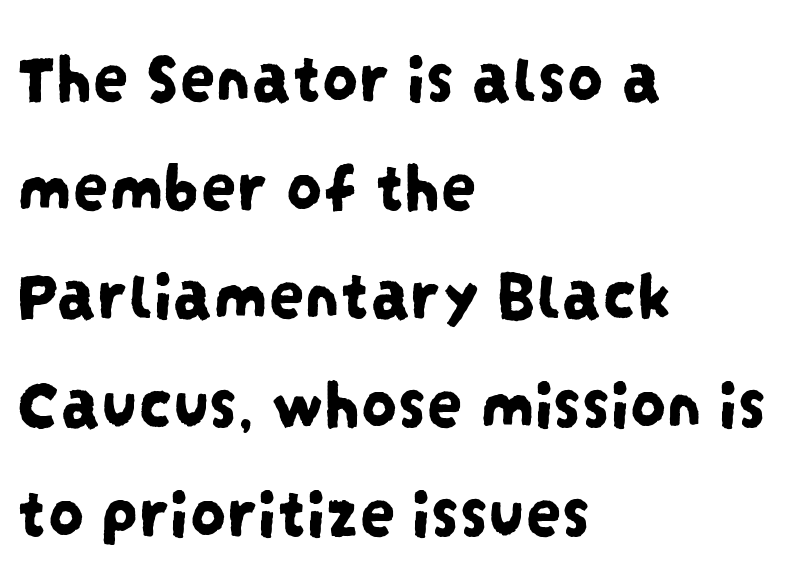
Honestly, the row spacing looks completely unremarkable. This sample is left-justified, so line endings fall wherever the words run out. Note the varied advance widths — an 'i' is clearly narrower than an 'm'. This rendering leaves character spacing at its baseline value.
